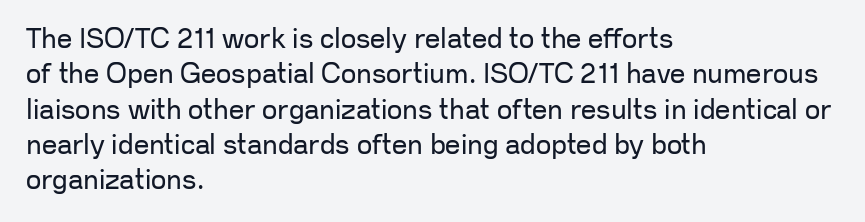
Q: Is the text bold? A: No.
Q: Is the text italic (slanted)? A: No, it is upright.
Q: Is the text underlined? A: No.
Q: How is the paragraph aligned? A: Left-aligned.
Q: Is the spacing between letters normal or unusually wide? A: Normal.
Q: Is the spacing between lines tight, normal or loose? A: Normal.
